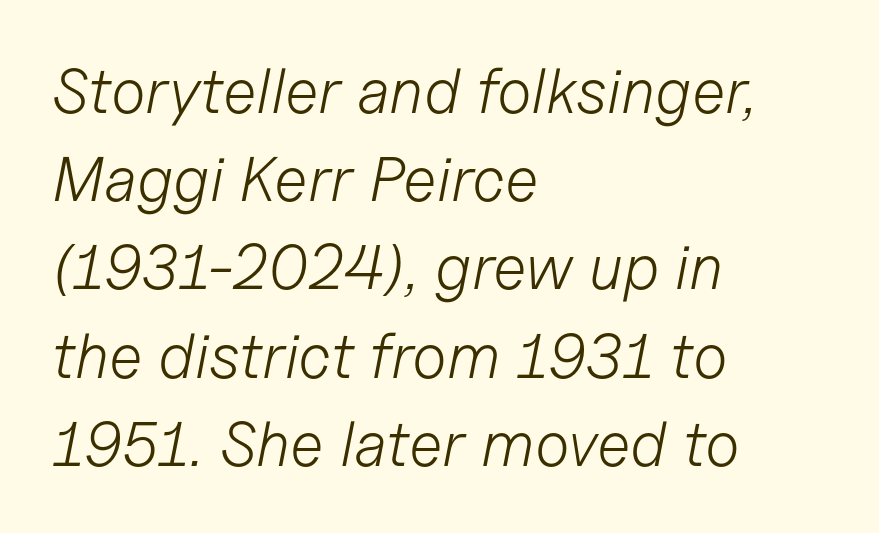
The image shows 63 px light type, italic (leaning right); set left-aligned, normal line spacing (1.4x), normal letter spacing, not underlined; low stroke contrast and a medium x-height.
